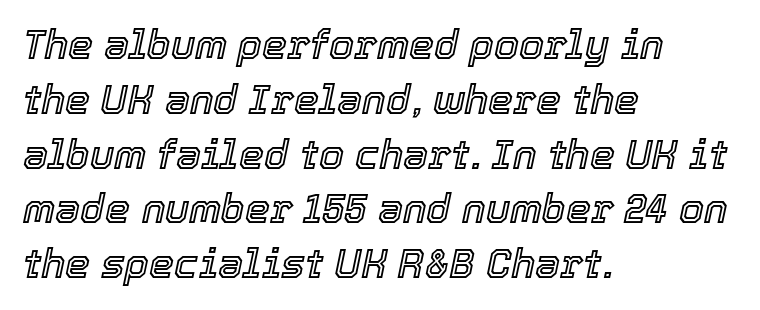
{"italic": "yes", "lean": "right", "slant_degrees": 12, "width": "normal", "x_height": "medium", "monospaced": "no", "underline": "no", "align": "left", "line_spacing": "normal", "line_spacing_ratio": 1.37, "letter_spacing": "normal", "letter_spacing_em": 0.0, "glyph_px": 40}
